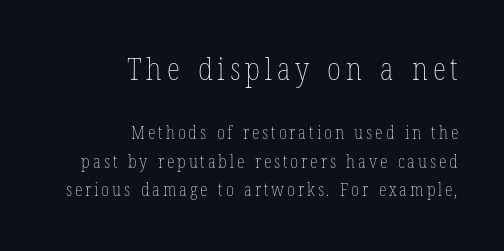
Q: Is the text bold? A: No.
Q: Is the text underlined? A: No.
Q: How is the paragraph aligned? A: Right-aligned.
Q: Is the spacing between lines tight, normal or loose? A: Normal.
Q: Which block of text is set in a larger size, the first (top) or the second (bottom)? A: The first (top) one.
Q: Width (condensed, normal, or wide)? A: Condensed.
Q: Stroke contrast? A: Low.
Q: x-height? A: Medium.
Q: Monospaced? A: No.
